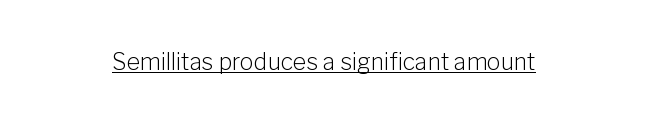
The image shows 23 px text type, upright; set normal letter spacing, underlined.
